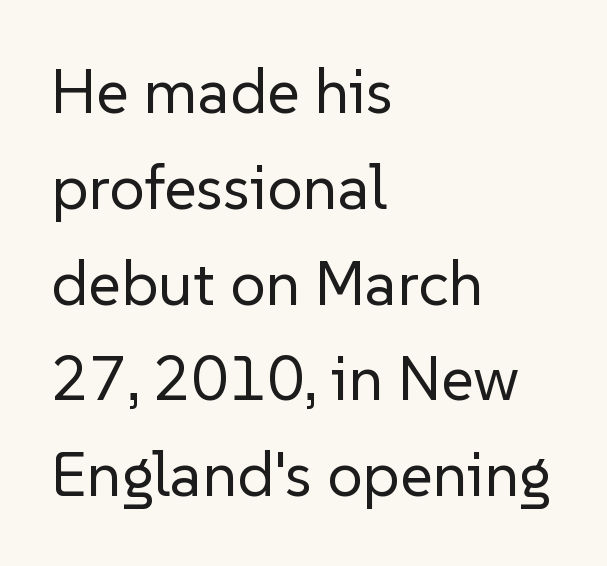
{"serif": "no", "italic": "no", "bold": "no", "weight": "regular", "width": "normal", "stroke_contrast": "low", "x_height": "medium", "monospaced": "no", "underline": "no", "align": "left", "line_spacing": "normal", "line_spacing_ratio": 1.52, "letter_spacing": "normal", "letter_spacing_em": 0.0, "glyph_px": 63}
